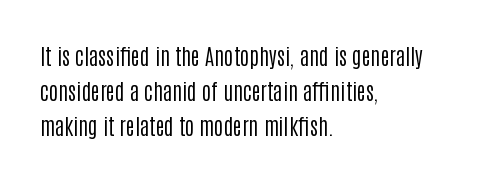
The image shows 22 px text type, upright; set left-aligned, normal line spacing (1.6x), normal letter spacing, not underlined.
